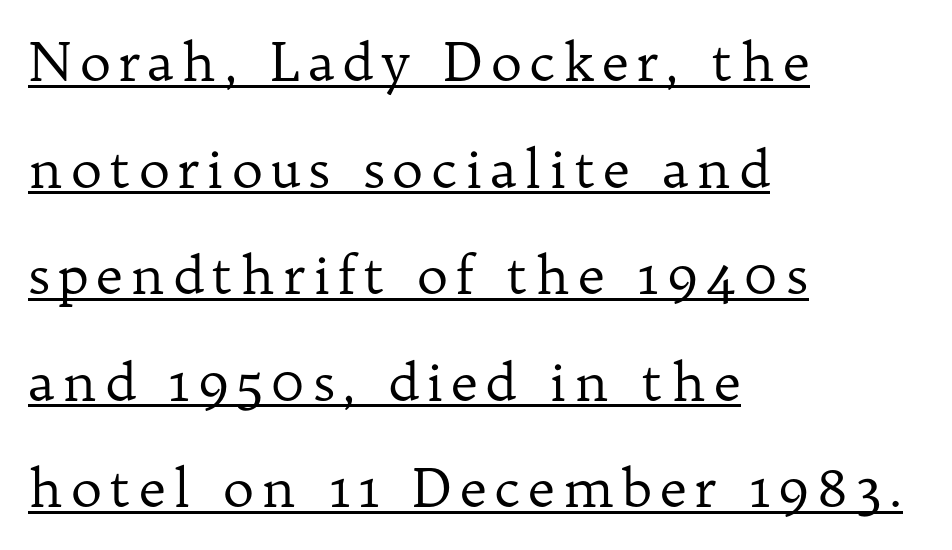
The image shows 53 px regular-weight serif type, upright; set left-aligned, loose line spacing (2.01x), underlined; low stroke contrast and a medium x-height.
